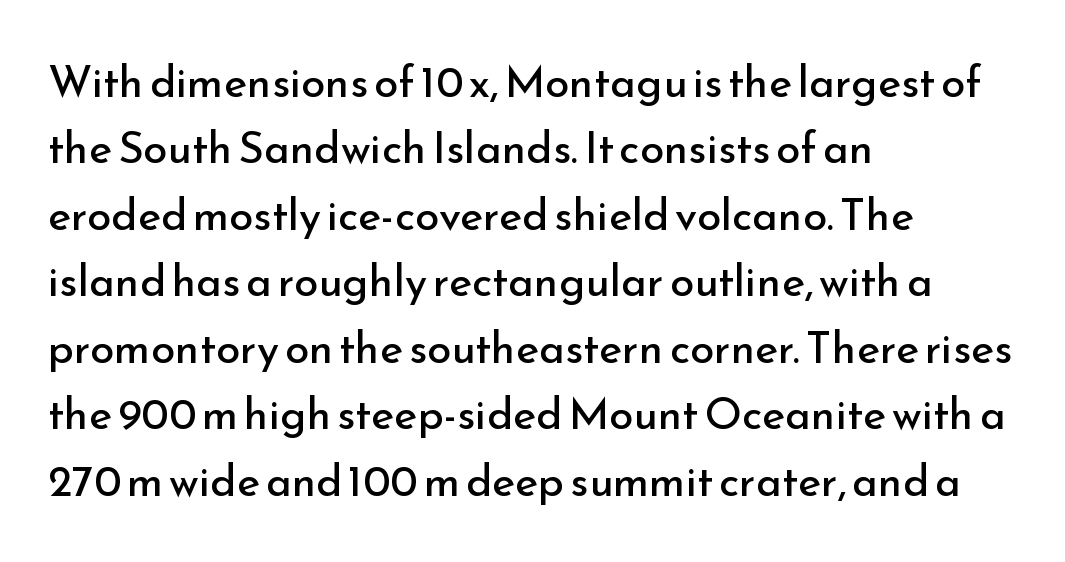
Q: Is the text bold? A: No.
Q: Is the text italic (slanted)? A: No, it is upright.
Q: Is the typeface a serif or a sans-serif typeface? A: Sans-serif.
Q: Is the text underlined? A: No.
Q: How is the paragraph aligned? A: Left-aligned.
Q: Is the spacing between letters normal or unusually wide? A: Normal.
Q: Is the spacing between lines tight, normal or loose? A: Normal.
Q: Width (condensed, normal, or wide)? A: Normal.
Q: Stroke contrast? A: Low.
Q: x-height? A: Small.
Q: Monospaced? A: No.
